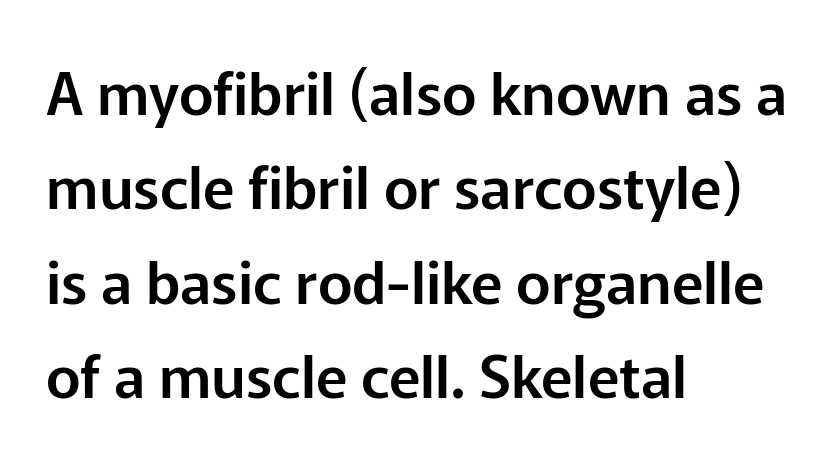
The image shows 59 px sans-serif type, upright; set left-aligned, normal line spacing (1.6x), normal letter spacing, not underlined; low stroke contrast and a medium x-height.
